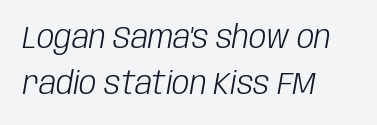
Default kerning and tracking; the words read as compact shapes. If you measured baseline to baseline, you'd find a middling distance. The space directly below the letters is spotless. Proportional: the letters do not fall into vertical columns. Designer's note — italics engaged.
